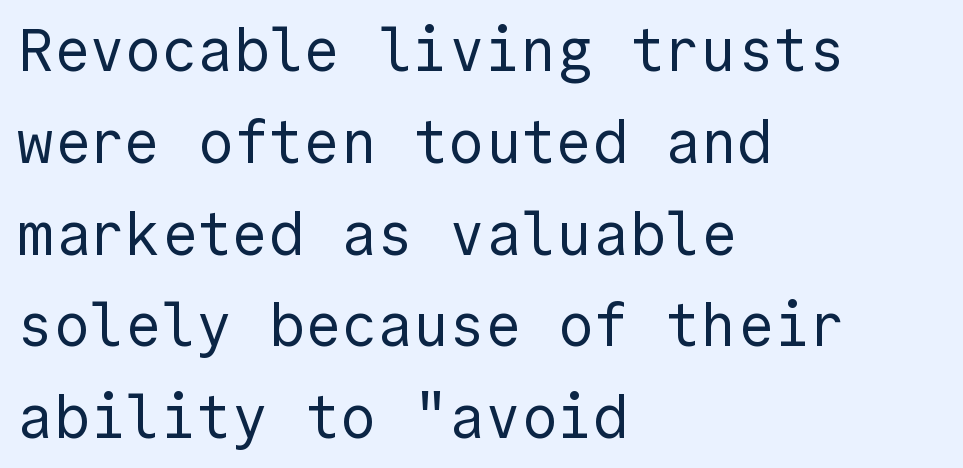
Q: Is the text bold? A: No.
Q: Is the text italic (slanted)? A: No, it is upright.
Q: Is the typeface a serif or a sans-serif typeface? A: Sans-serif.
Q: Is the text underlined? A: No.
Q: How is the paragraph aligned? A: Left-aligned.
Q: Is the spacing between letters normal or unusually wide? A: Normal.
Q: Is the spacing between lines tight, normal or loose? A: Normal.
Q: Width (condensed, normal, or wide)? A: Normal.
Q: x-height? A: Medium.
